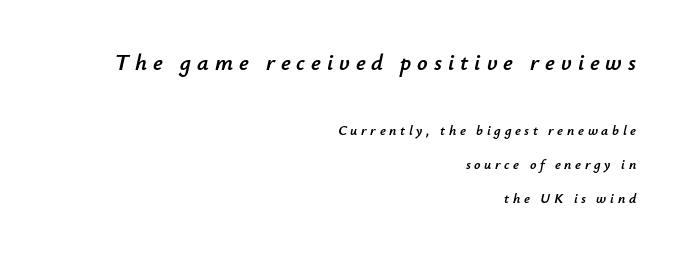
The image shows 23 px text type, italic (leaning right); set right-aligned, loose line spacing (2.45x), unusually wide letter spacing (+0.26 em), not underlined; the first (top) block is 1.64x larger.
